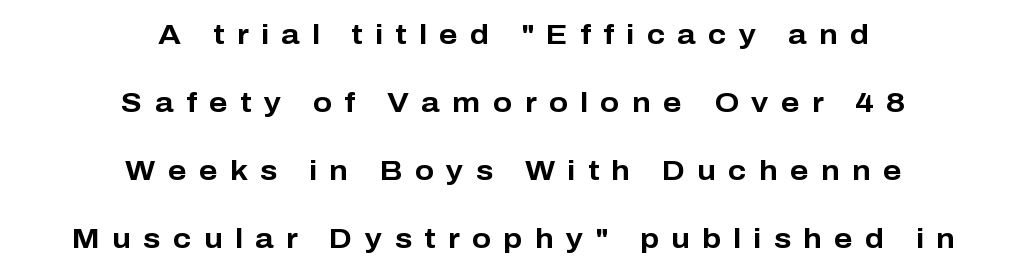
{"serif": "no", "italic": "no", "bold": "yes", "weight": "bold", "width": "normal", "stroke_contrast": "low", "x_height": "medium", "monospaced": "no", "underline": "no", "align": "center", "line_spacing": "loose", "line_spacing_ratio": 2.43, "letter_spacing": "wide", "letter_spacing_em": 0.44, "glyph_px": 28}
